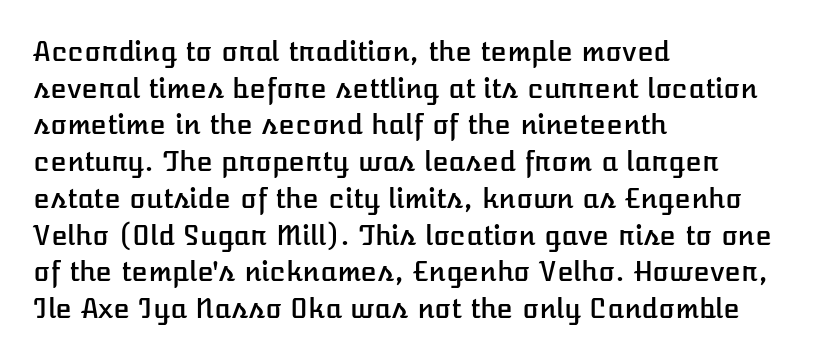
The image shows 27 px text type, upright; set left-aligned, normal line spacing (1.36x), normal letter spacing, not underlined.
